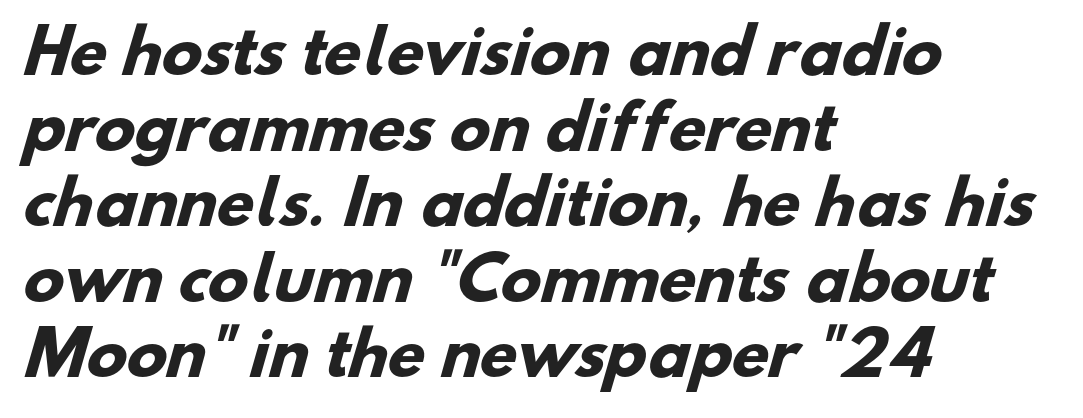
Q: Is the text bold? A: Yes.
Q: Is the typeface a serif or a sans-serif typeface? A: Sans-serif.
Q: Is the text underlined? A: No.
Q: How is the paragraph aligned? A: Left-aligned.
Q: Is the spacing between letters normal or unusually wide? A: Normal.
Q: Is the spacing between lines tight, normal or loose? A: Normal.
Q: Width (condensed, normal, or wide)? A: Normal.
Q: Stroke contrast? A: Low.
Q: x-height? A: Small.
Q: Monospaced? A: No.
